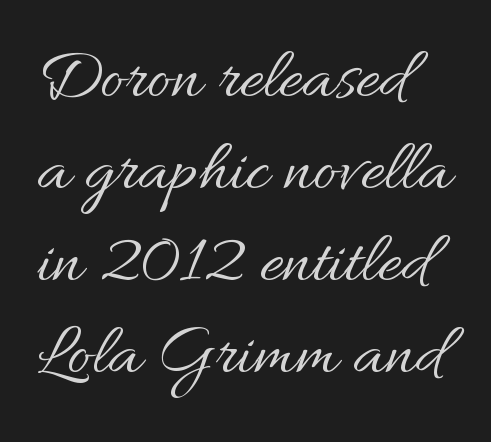
Stroke mass is kept to a normal reading level or below. The compositor pushed each line to the left boundary. Here the designer chose a conventional face with non-uniform glyph widths. The line-height multiplier appears to be the usual default.
